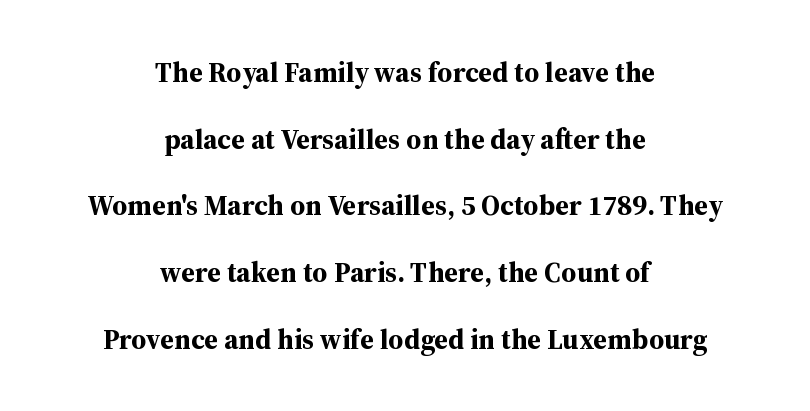
The face used here is proportionally spaced, like ordinary book or web type. A dark, heavy texture on the line: the type is bold. Does the copy run flush right? No — it is centered line by line. Compared with typical body copy, the letter spacing here is the same. A typesetter would call this leading open, well beyond the default. Look at the bottom of the vertical strokes: they flare into serifs here.
